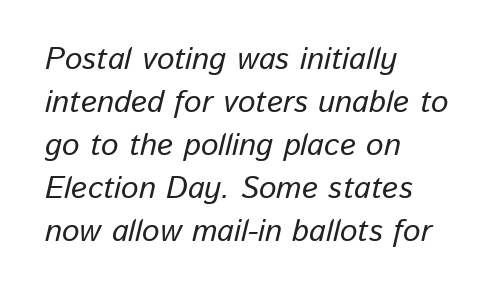
Look at the tracking — it's just the regular setting, nothing added. These lines stack with their left ends in a neat column. The typography opts for an oblique posture over an upright one. Note the varied advance widths — an 'i' is clearly narrower than an 'm'. Compared with typical paragraphs, the rows here are spaced about the same. Descenders are the only things crossing below the line.
